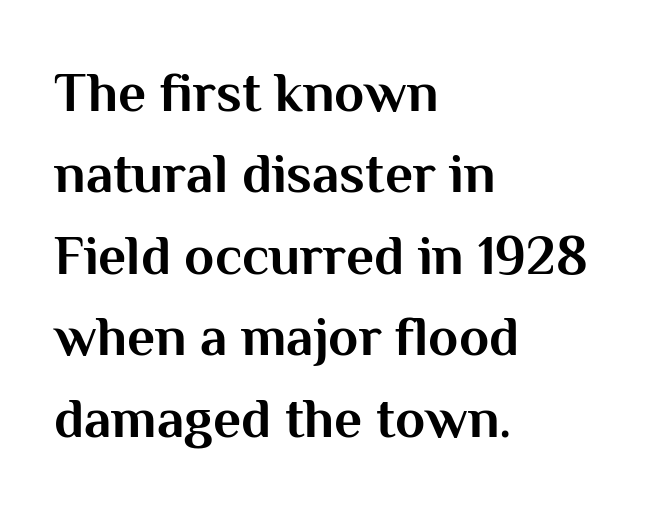
Note the varied advance widths — an 'i' is clearly narrower than an 'm'. Line spacing here is normal. No extra tracking has been applied to these lines. Designer's note — italics off, roman on. The typesetter chose a ragged-right arrangement here. Heavy-handed strokes throughout: this text is bold.
